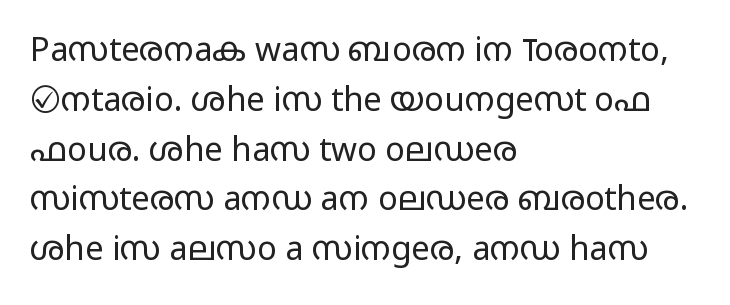
Q: Is the text bold? A: No.
Q: Is the text italic (slanted)? A: No, it is upright.
Q: Is the typeface a serif or a sans-serif typeface? A: Sans-serif.
Q: Is the text underlined? A: No.
Q: How is the paragraph aligned? A: Left-aligned.
Q: Is the spacing between letters normal or unusually wide? A: Normal.
Q: Is the spacing between lines tight, normal or loose? A: Normal.
Q: Width (condensed, normal, or wide)? A: Wide.
Q: Stroke contrast? A: Low.
Q: x-height? A: Medium.
Q: Monospaced? A: No.
